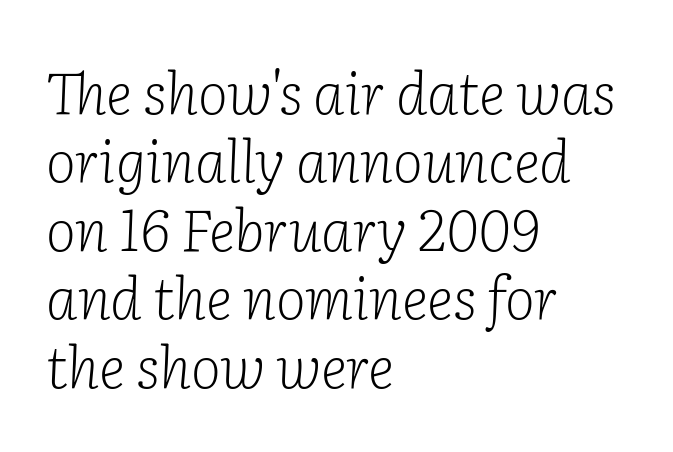
Q: Is the text bold? A: No.
Q: Is the text italic (slanted)? A: Yes, it leans right by about 2 degrees.
Q: Is the typeface a serif or a sans-serif typeface? A: Serif.
Q: Is the text underlined? A: No.
Q: How is the paragraph aligned? A: Left-aligned.
Q: Is the spacing between letters normal or unusually wide? A: Normal.
Q: Width (condensed, normal, or wide)? A: Normal.
Q: Stroke contrast? A: Low.
Q: x-height? A: Medium.
Q: Monospaced? A: No.
